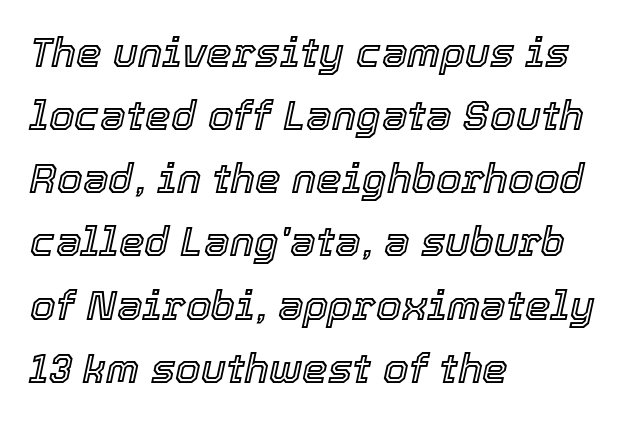
Do the characters align in a grid? No, the font is proportional. Line spacing here is normal. In terms of posture, this sample is oblique. Leftover space on each line is placed entirely after the last word. The passage shown is not underscored anywhere. There is no visible air inserted between adjacent glyphs.
